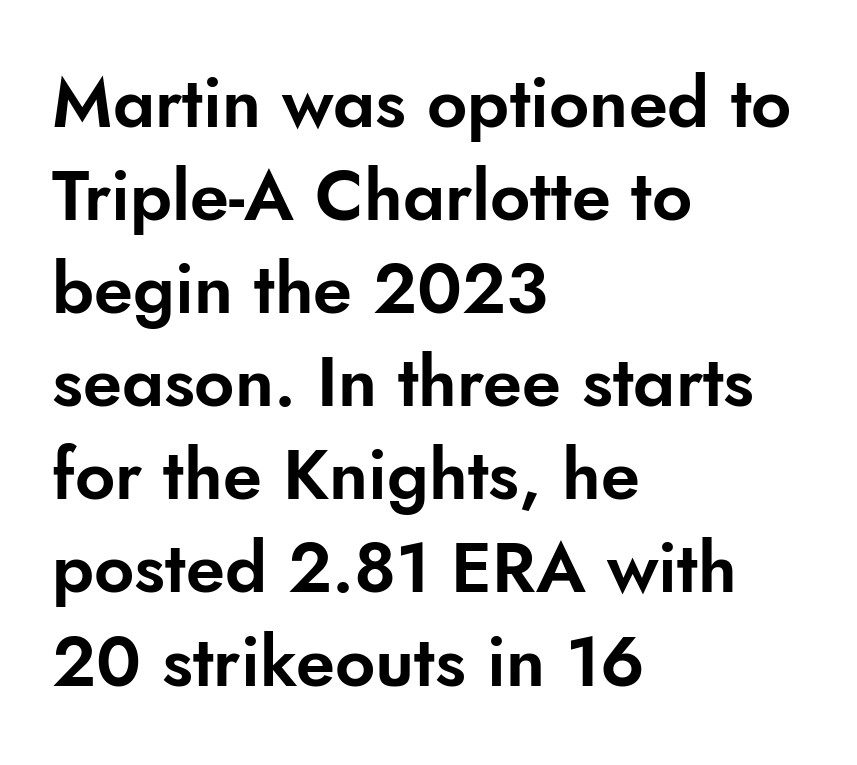
The image shows 70 px sans-serif type, upright; set left-aligned, normal line spacing (1.33x), normal letter spacing, not underlined; low stroke contrast and a small x-height.
